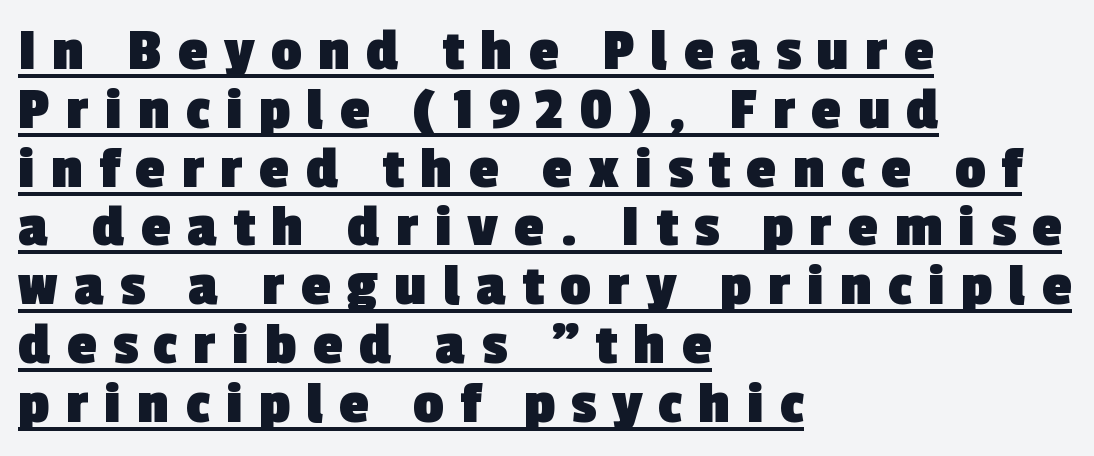
The image shows 60 px heavy sans-serif type; set left-aligned, tight line spacing (0.98x), unusually wide letter spacing (+0.27 em), underlined; a medium x-height.
